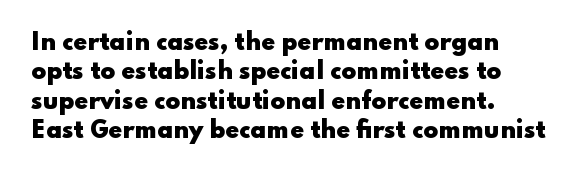
{"italic": "no", "bold": "yes", "underline": "no", "align": "left", "line_spacing": "normal", "line_spacing_ratio": 1.33, "letter_spacing": "normal", "letter_spacing_em": 0.0, "glyph_px": 22}
